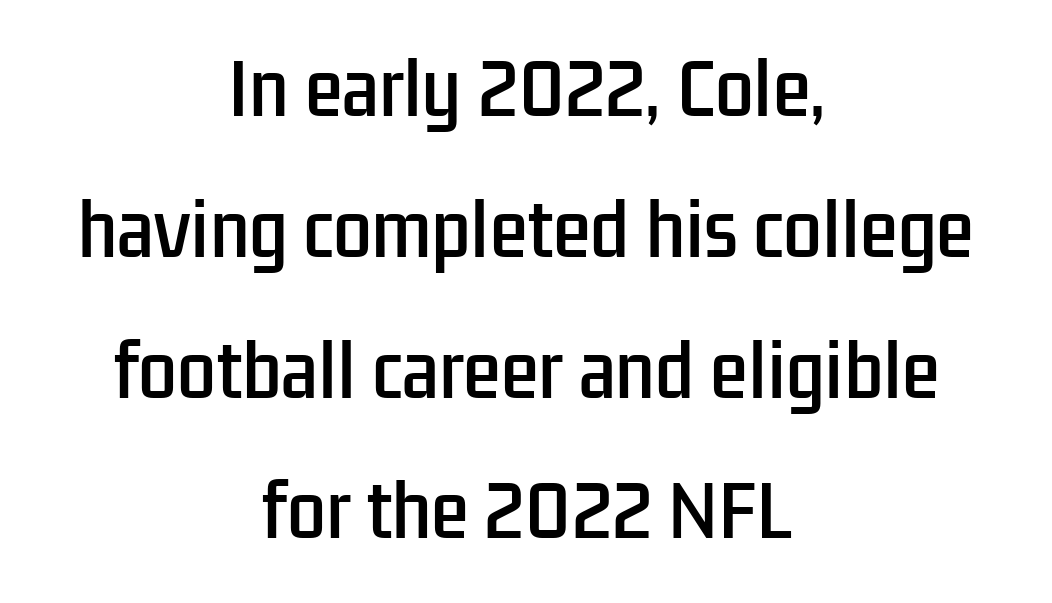
{"serif": "no", "italic": "no", "width": "condensed", "stroke_contrast": "low", "x_height": "medium", "monospaced": "no", "underline": "no", "align": "center", "line_spacing": "loose", "line_spacing_ratio": 2.04, "letter_spacing": "normal", "letter_spacing_em": 0.0, "glyph_px": 69}
